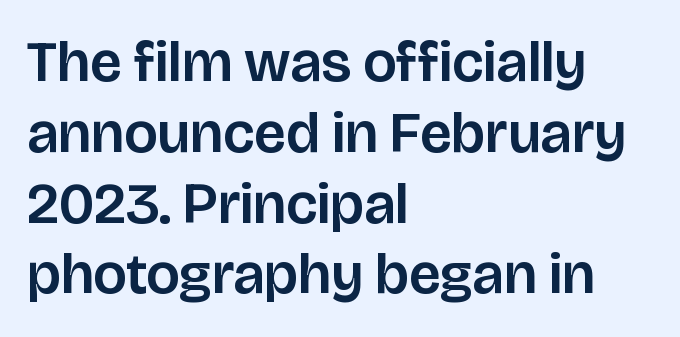
The image shows 58 px sans-serif type, upright; set left-aligned, line spacing 1.22x, normal letter spacing, not underlined; low stroke contrast and a large x-height.
